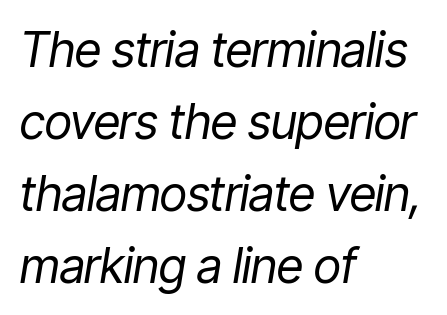
The image shows 48 px regular-weight, condensed type, italic (leaning right); set left-aligned, normal line spacing (1.5x), normal letter spacing, not underlined; low stroke contrast and a medium x-height.
